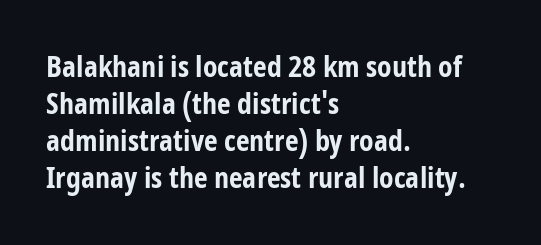
Q: Is the text bold? A: Yes.
Q: Is the text italic (slanted)? A: No, it is upright.
Q: Is the typeface a serif or a sans-serif typeface? A: Sans-serif.
Q: Is the text underlined? A: No.
Q: How is the paragraph aligned? A: Left-aligned.
Q: Is the spacing between letters normal or unusually wide? A: Normal.
Q: Width (condensed, normal, or wide)? A: Condensed.
Q: Stroke contrast? A: Low.
Q: x-height? A: Medium.
Q: Monospaced? A: No.
